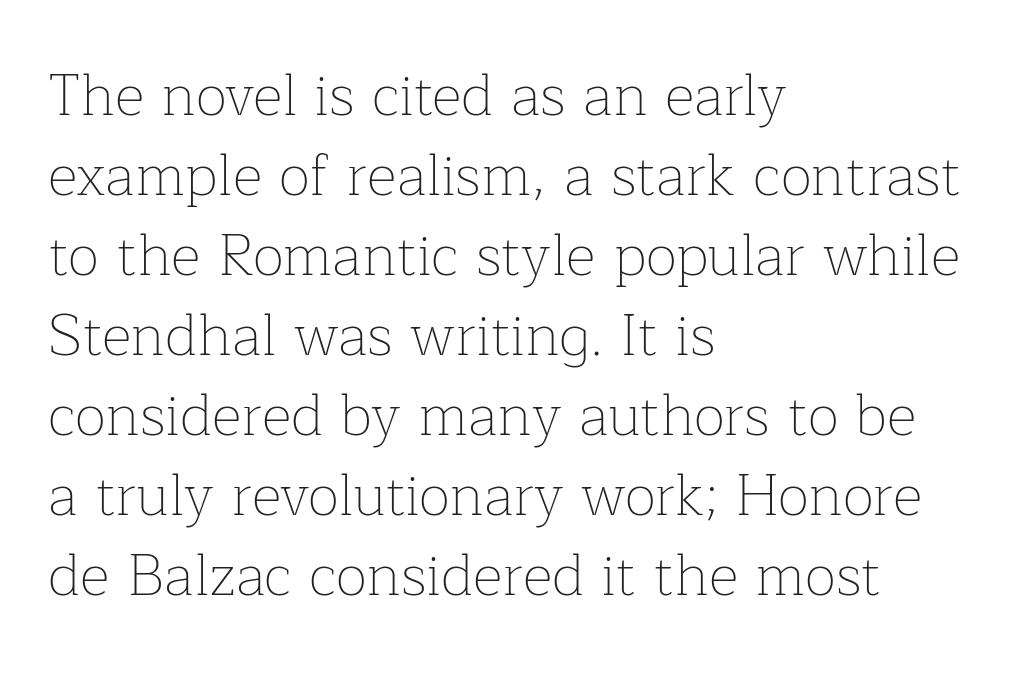
Q: Is the text bold? A: No.
Q: Is the text italic (slanted)? A: No, it is upright.
Q: Is the typeface a serif or a sans-serif typeface? A: Serif.
Q: Is the text underlined? A: No.
Q: How is the paragraph aligned? A: Left-aligned.
Q: Is the spacing between letters normal or unusually wide? A: Normal.
Q: Is the spacing between lines tight, normal or loose? A: Normal.
Q: Width (condensed, normal, or wide)? A: Normal.
Q: Stroke contrast? A: Low.
Q: x-height? A: Medium.
Q: Monospaced? A: No.
